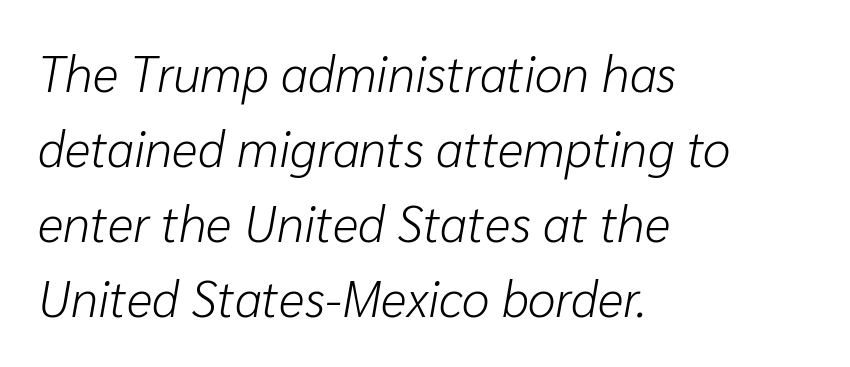
Q: Is the text bold? A: No.
Q: Is the text italic (slanted)? A: Yes, it leans right by about 10 degrees.
Q: Is the text underlined? A: No.
Q: How is the paragraph aligned? A: Left-aligned.
Q: Is the spacing between letters normal or unusually wide? A: Normal.
Q: Is the spacing between lines tight, normal or loose? A: Normal.
Q: Width (condensed, normal, or wide)? A: Normal.
Q: Stroke contrast? A: Low.
Q: x-height? A: Medium.
Q: Monospaced? A: No.
